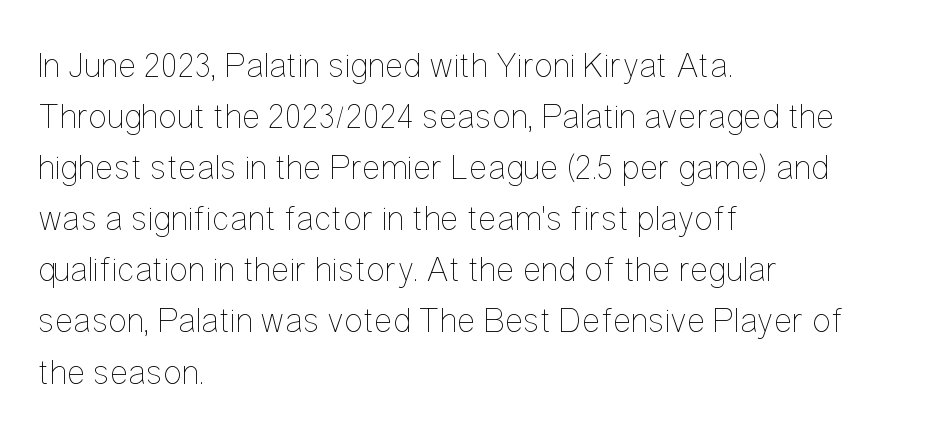
Q: Is the text bold? A: No.
Q: Is the text italic (slanted)? A: No, it is upright.
Q: Is the text underlined? A: No.
Q: How is the paragraph aligned? A: Left-aligned.
Q: Is the spacing between letters normal or unusually wide? A: Normal.
Q: Is the spacing between lines tight, normal or loose? A: Normal.
Q: Width (condensed, normal, or wide)? A: Condensed.
Q: Stroke contrast? A: Low.
Q: x-height? A: Medium.
Q: Monospaced? A: No.
